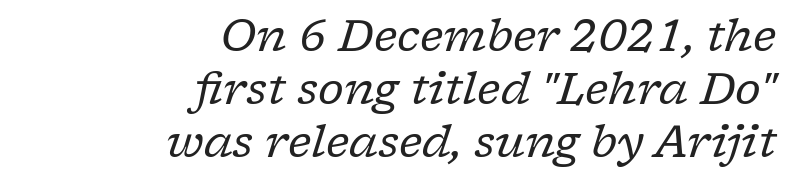
Q: Is the text bold? A: No.
Q: Is the text italic (slanted)? A: Yes, it leans right by about 17 degrees.
Q: Is the typeface a serif or a sans-serif typeface? A: Serif.
Q: Is the text underlined? A: No.
Q: How is the paragraph aligned? A: Right-aligned.
Q: Is the spacing between letters normal or unusually wide? A: Normal.
Q: Width (condensed, normal, or wide)? A: Normal.
Q: Stroke contrast? A: Low.
Q: x-height? A: Medium.
Q: Monospaced? A: No.
